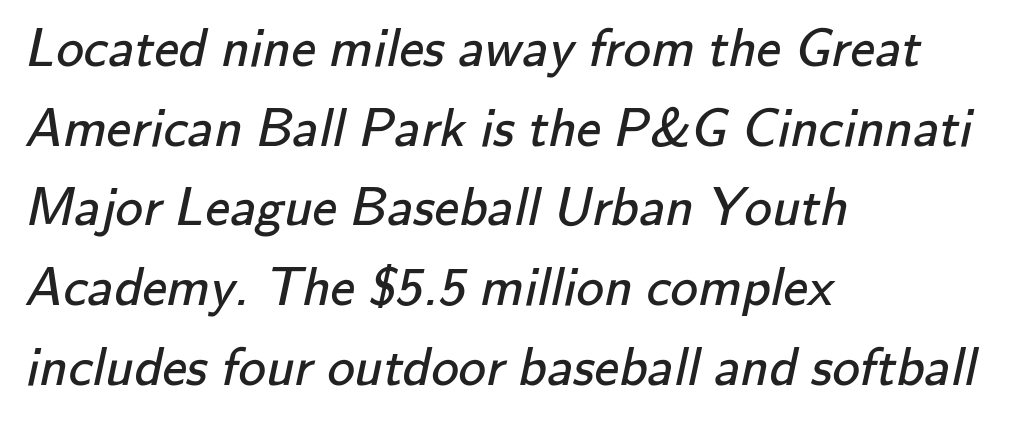
The image shows 55 px regular-weight sans-serif type; set left-aligned, normal line spacing (1.45x), normal letter spacing, not underlined; low stroke contrast and a small x-height.
